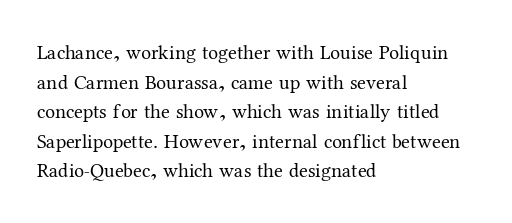
Q: Is the text bold? A: No.
Q: Is the text italic (slanted)? A: No, it is upright.
Q: Is the text underlined? A: No.
Q: How is the paragraph aligned? A: Left-aligned.
Q: Is the spacing between letters normal or unusually wide? A: Normal.
Q: Is the spacing between lines tight, normal or loose? A: Normal.
